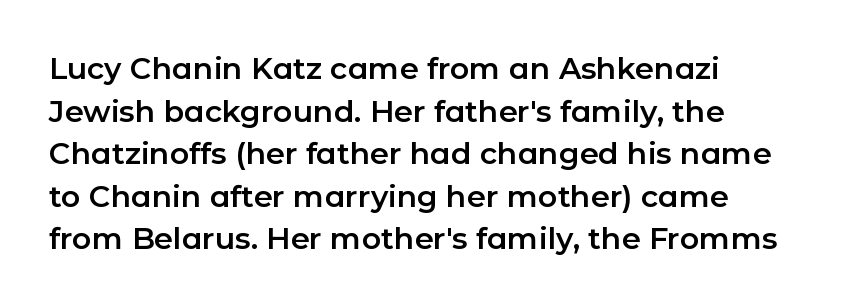
{"serif": "no", "italic": "no", "width": "normal", "stroke_contrast": "low", "x_height": "medium", "monospaced": "no", "underline": "no", "align": "left", "line_spacing": "normal", "line_spacing_ratio": 1.42, "letter_spacing": "normal", "letter_spacing_em": 0.0, "glyph_px": 30}
